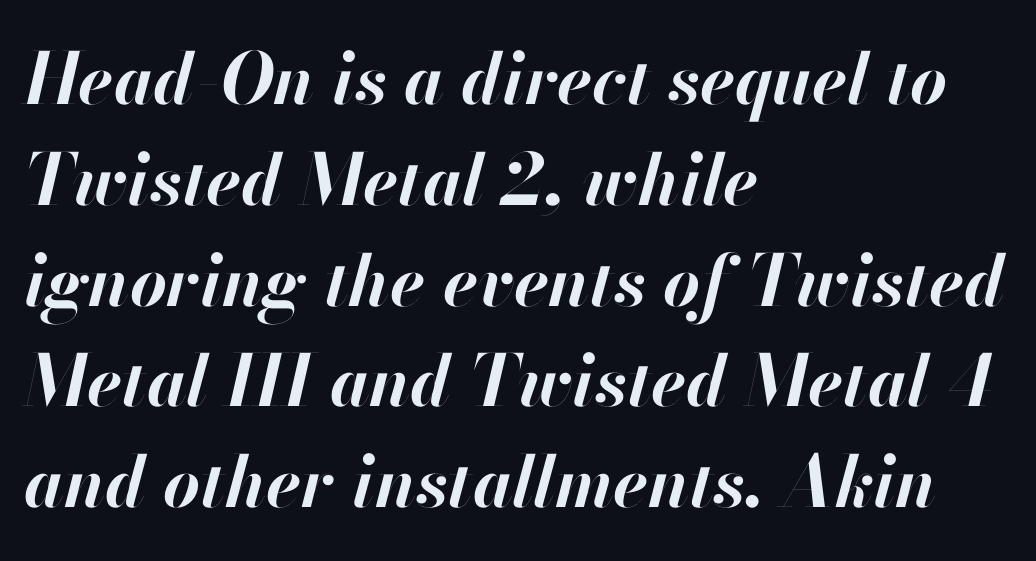
Q: Is the text bold? A: Yes.
Q: Is the text italic (slanted)? A: Yes, it leans right by about 13 degrees.
Q: Is the text underlined? A: No.
Q: How is the paragraph aligned? A: Left-aligned.
Q: Is the spacing between letters normal or unusually wide? A: Normal.
Q: Is the spacing between lines tight, normal or loose? A: Normal.
Q: Width (condensed, normal, or wide)? A: Normal.
Q: Stroke contrast? A: High.
Q: x-height? A: Small.
Q: Monospaced? A: No.
